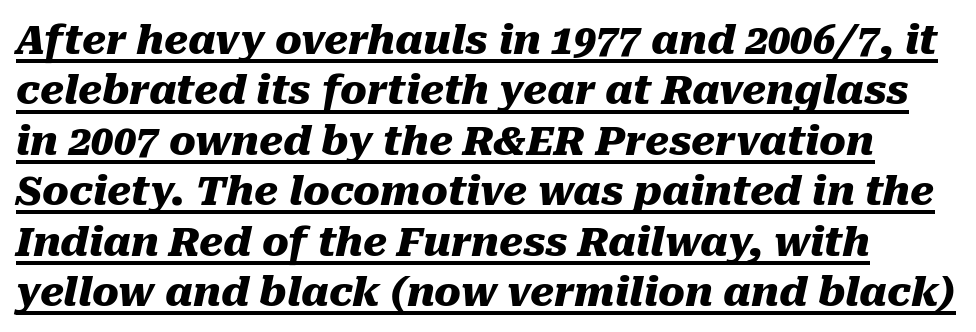
{"italic": "yes", "lean": "right", "slant_degrees": 10, "bold": "yes", "weight": "heavy", "width": "normal", "stroke_contrast": "medium", "x_height": "medium", "monospaced": "no", "underline": "yes", "line_spacing": "normal", "line_spacing_ratio": 1.26, "letter_spacing": "normal", "letter_spacing_em": 0.0, "glyph_px": 40}
